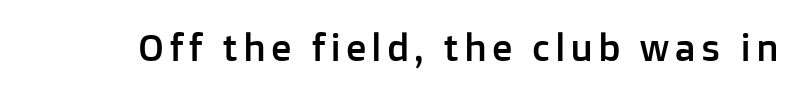
Note the varied advance widths — an 'i' is clearly narrower than an 'm'. Each letter's strokes conclude bluntly, with no projecting serifs. You can tell it's not italic because the verticals are truly vertical. Lines of text with bare space underneath.
